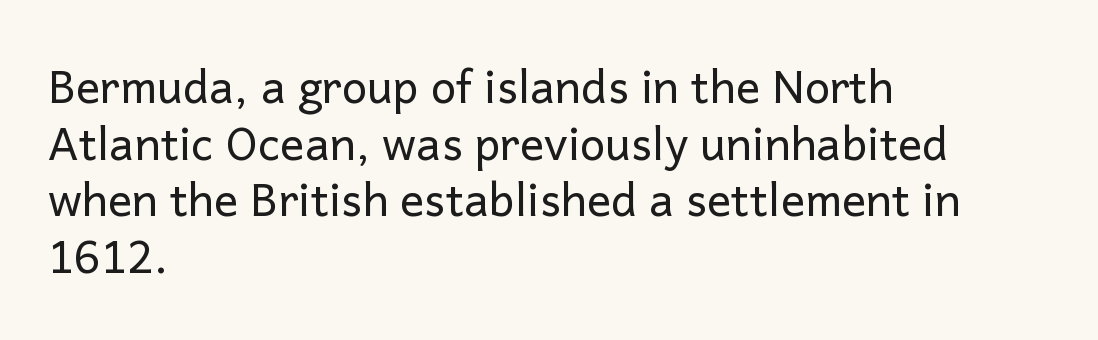
Q: Is the text bold? A: No.
Q: Is the text italic (slanted)? A: No, it is upright.
Q: Is the typeface a serif or a sans-serif typeface? A: Sans-serif.
Q: Is the text underlined? A: No.
Q: How is the paragraph aligned? A: Left-aligned.
Q: Is the spacing between letters normal or unusually wide? A: Normal.
Q: Is the spacing between lines tight, normal or loose? A: Normal.
Q: Width (condensed, normal, or wide)? A: Normal.
Q: Stroke contrast? A: Low.
Q: x-height? A: Medium.
Q: Monospaced? A: No.
